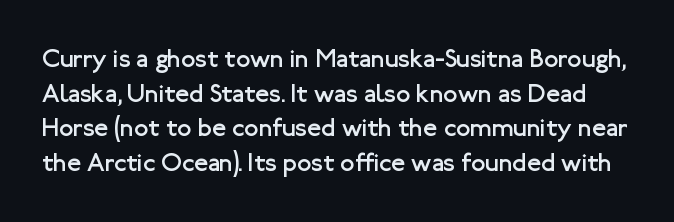
Q: Is the text bold? A: No.
Q: Is the text italic (slanted)? A: No, it is upright.
Q: Is the text underlined? A: No.
Q: Is the spacing between letters normal or unusually wide? A: Normal.
Q: Is the spacing between lines tight, normal or loose? A: Normal.
